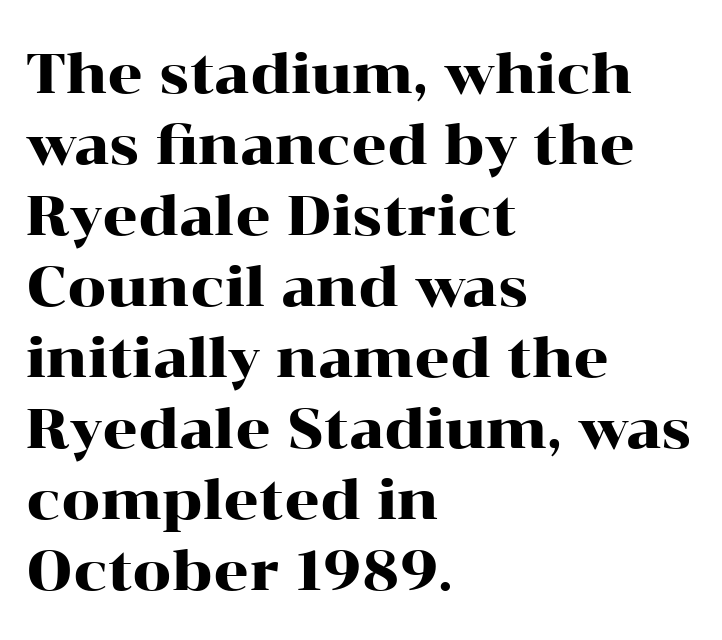
Is this a fixed-width face? No — the glyphs have proportional, varying widths. The typeface chosen for these lines features serifs. Clear beneath every line of the passage. This is the regular roman posture of the typeface. Leftover space on each line is placed entirely after the last word.
